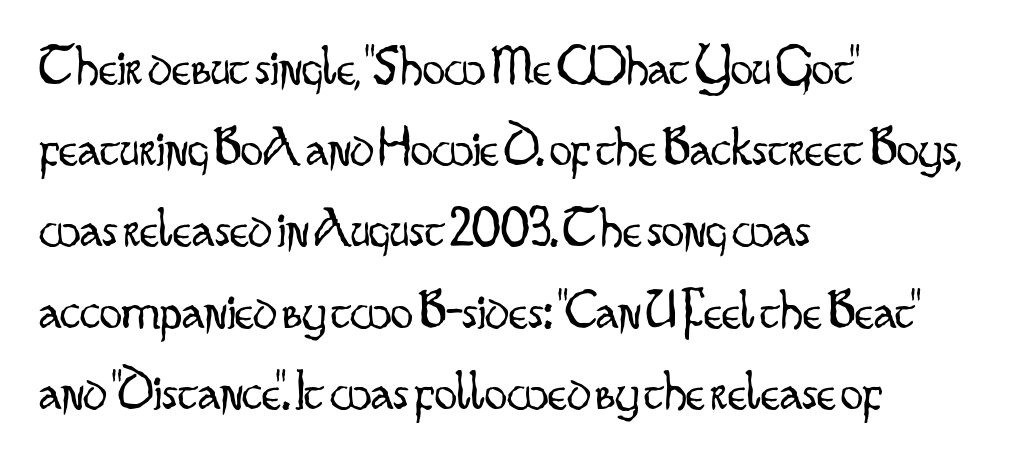
The image shows 56 px light, condensed sans-serif type, upright; set left-aligned, normal line spacing (1.45x), normal letter spacing, not underlined; low stroke contrast and a small x-height.
